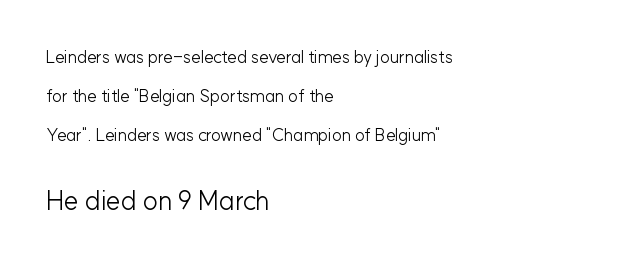
{"italic": "no", "bold": "no", "underline": "no", "align": "left", "line_spacing": "loose", "line_spacing_ratio": 2.29, "letter_spacing": "normal", "letter_spacing_em": 0.0, "larger_block": "second", "size_ratio": 1.53, "glyph_px": 26}
